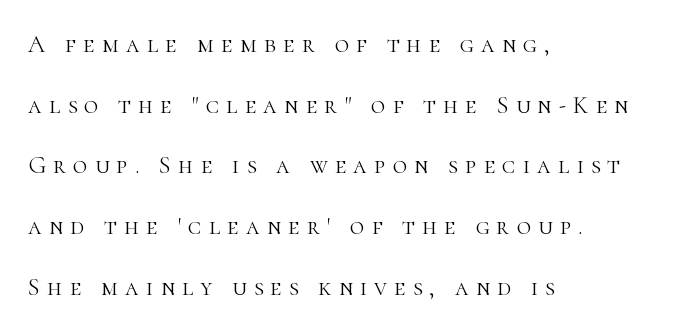
{"italic": "no", "bold": "no", "underline": "no", "align": "left", "line_spacing": "loose", "line_spacing_ratio": 2.43, "letter_spacing": "wide", "letter_spacing_em": 0.28, "glyph_px": 25}
